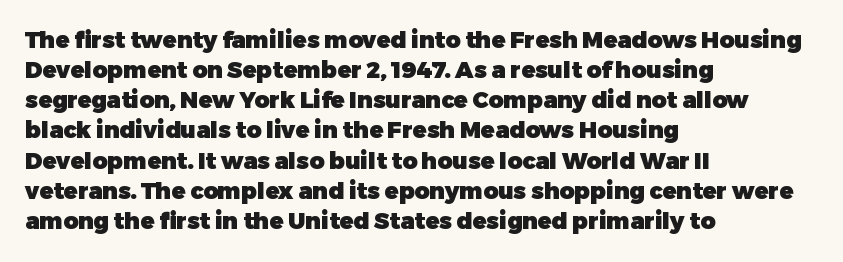
{"italic": "no", "bold": "yes", "underline": "no", "align": "left", "line_spacing": "normal", "line_spacing_ratio": 1.31, "letter_spacing": "normal", "letter_spacing_em": 0.0, "glyph_px": 23}
